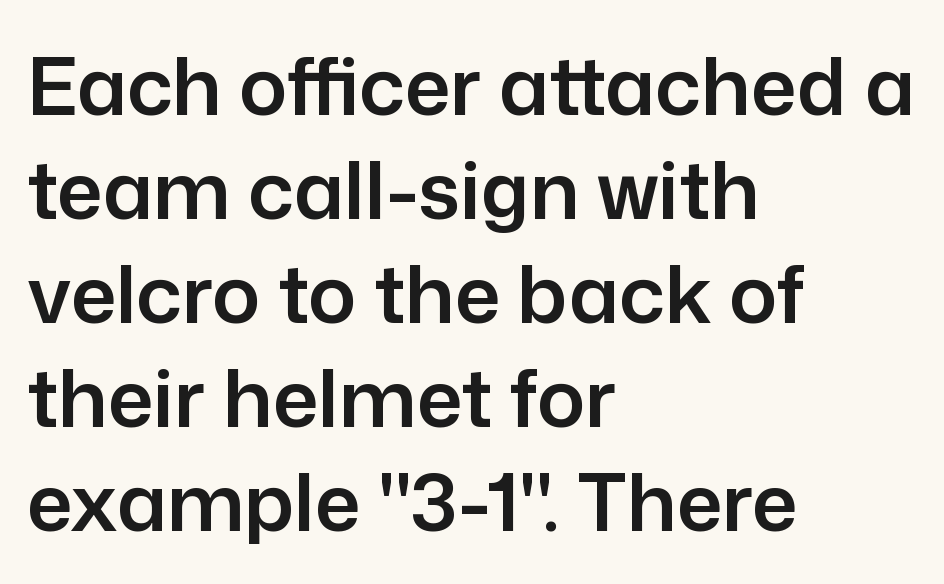
Q: Is the text italic (slanted)? A: No, it is upright.
Q: Is the typeface a serif or a sans-serif typeface? A: Sans-serif.
Q: Is the text underlined? A: No.
Q: How is the paragraph aligned? A: Left-aligned.
Q: Is the spacing between letters normal or unusually wide? A: Normal.
Q: Is the spacing between lines tight, normal or loose? A: Normal.
Q: Width (condensed, normal, or wide)? A: Normal.
Q: Stroke contrast? A: Low.
Q: x-height? A: Medium.
Q: Monospaced? A: No.
